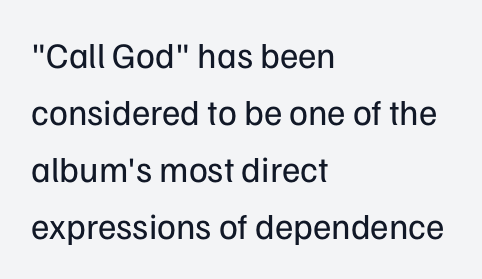
Q: Is the text bold? A: No.
Q: Is the text italic (slanted)? A: No, it is upright.
Q: Is the typeface a serif or a sans-serif typeface? A: Sans-serif.
Q: Is the text underlined? A: No.
Q: How is the paragraph aligned? A: Left-aligned.
Q: Is the spacing between letters normal or unusually wide? A: Normal.
Q: Is the spacing between lines tight, normal or loose? A: Normal.
Q: Width (condensed, normal, or wide)? A: Normal.
Q: Stroke contrast? A: Low.
Q: x-height? A: Medium.
Q: Monospaced? A: No.
